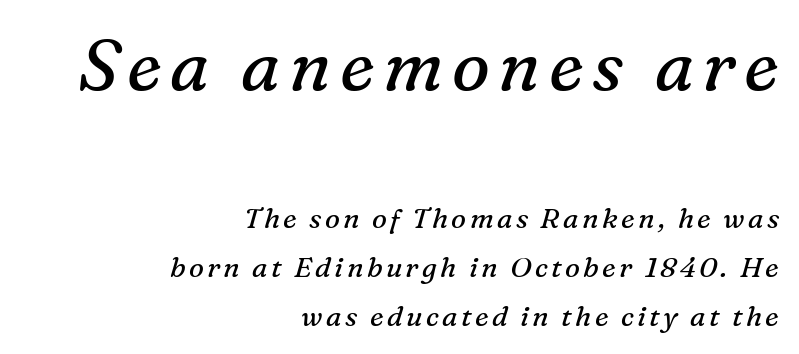
Type size steps down from the first block to the second. The glyphs in this specimen are seriffed. There's an unmistakable incline to the writing here. Stroke thickness stays within the range of a standard reading face or lighter. Just letters on the line, the space beneath them empty.
